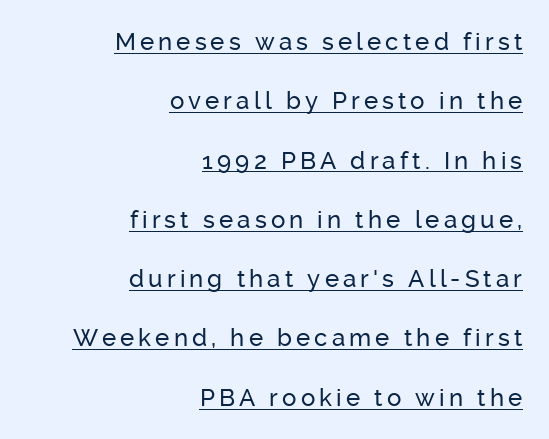
Q: Is the text italic (slanted)? A: No, it is upright.
Q: Is the text underlined? A: Yes.
Q: How is the paragraph aligned? A: Right-aligned.
Q: Is the spacing between lines tight, normal or loose? A: Loose.
